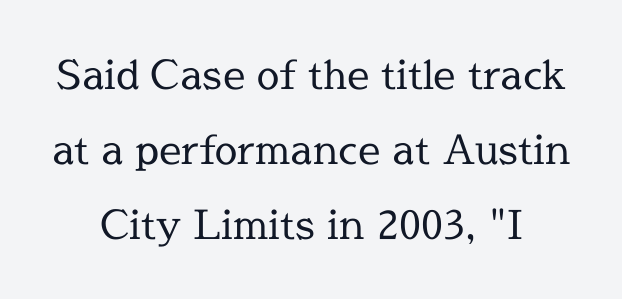
{"serif": "yes", "italic": "no", "bold": "no", "weight": "regular", "width": "normal", "x_height": "medium", "monospaced": "no", "underline": "no", "align": "center", "line_spacing_ratio": 1.88, "letter_spacing": "normal", "letter_spacing_em": 0.0, "glyph_px": 40}
